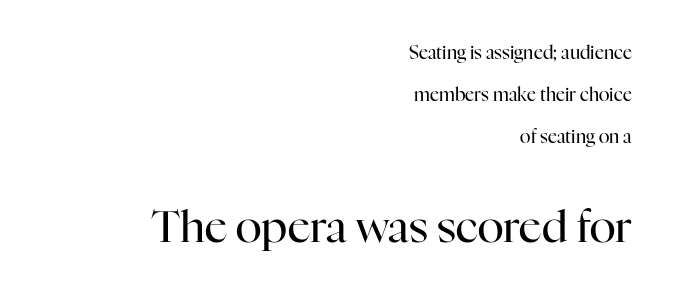
The image shows 44 px regular-weight serif type, upright; set right-aligned, loose line spacing (2.34x), normal letter spacing, not underlined; the second (bottom) block is 2.44x larger; high stroke contrast and a medium x-height.
